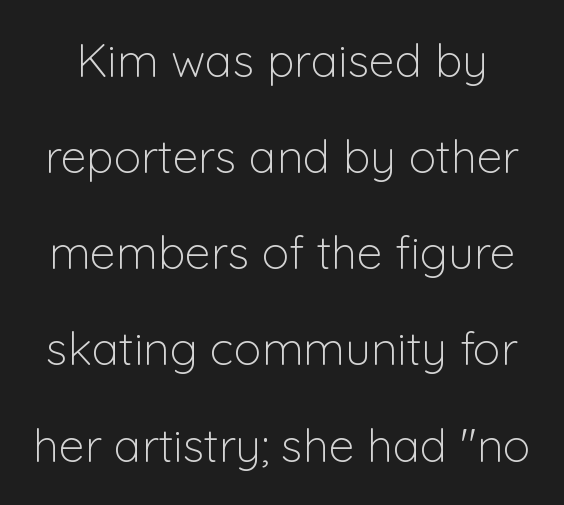
Posture: upright roman. Stem width sits at or under what a default text font uses. Words float on clear page, feet unadorned. I'd call this a sans setting — the letters go barefoot. Think of a printed novel: that variable character pitch is what you see here. How are the letters spaced? Ordinarily, with no added tracking.
